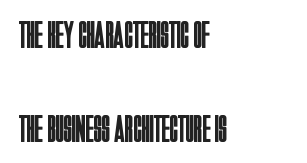
The image shows 39 px regular-weight, condensed sans-serif type, upright; set left-aligned, loose line spacing (2.4x), normal letter spacing, not underlined; low stroke contrast and a large x-height.
